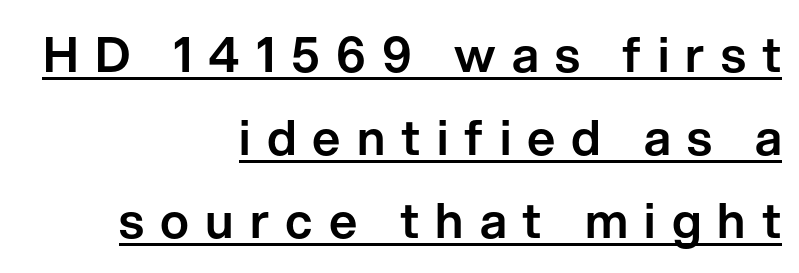
Proportional: the letters do not fall into vertical columns. In terms of letterspacing, this is a distinctly airy, spread setting. Underlining? Definitely there. Summary of vertical rhythm: regular, with standard interline spacing.
